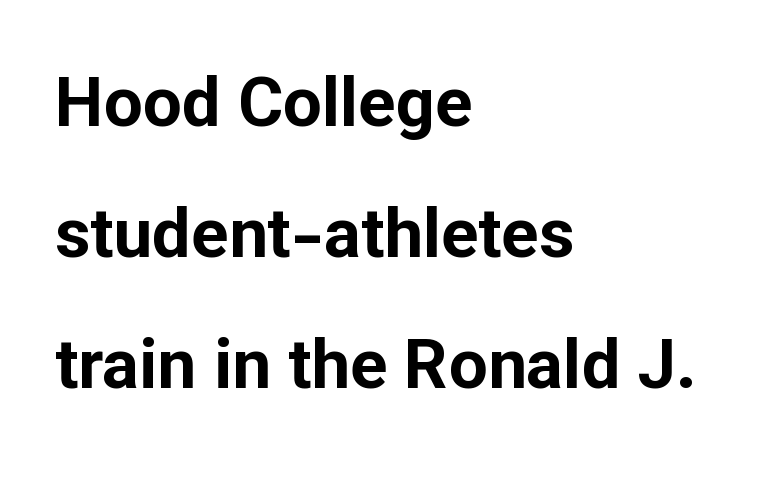
{"serif": "no", "italic": "no", "bold": "yes", "weight": "bold", "width": "normal", "stroke_contrast": "low", "x_height": "medium", "monospaced": "no", "underline": "no", "align": "left", "line_spacing": "loose", "line_spacing_ratio": 1.9, "letter_spacing": "normal", "letter_spacing_em": 0.0, "glyph_px": 69}
